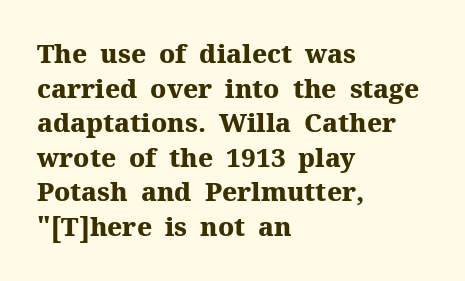
Q: Is the text bold? A: Yes.
Q: Is the text italic (slanted)? A: No, it is upright.
Q: Is the text underlined? A: No.
Q: How is the paragraph aligned? A: Left-aligned.
Q: Is the spacing between letters normal or unusually wide? A: Normal.
Q: Is the spacing between lines tight, normal or loose? A: Normal.
